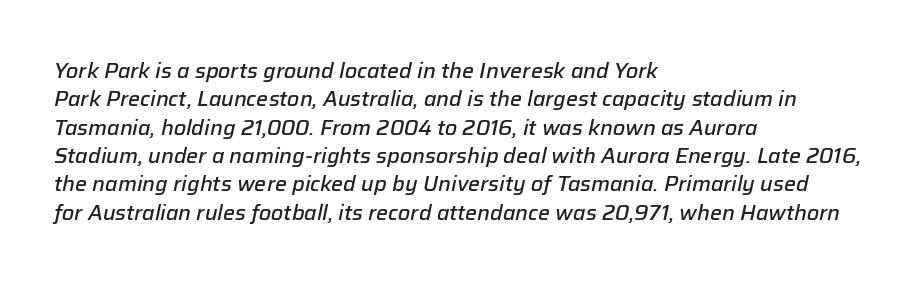
Q: Is the text bold? A: Semi-bold.
Q: Is the text italic (slanted)? A: Yes, it leans right by about 12 degrees.
Q: Is the text underlined? A: No.
Q: How is the paragraph aligned? A: Left-aligned.
Q: Is the spacing between letters normal or unusually wide? A: Normal.
Q: Is the spacing between lines tight, normal or loose? A: Normal.
